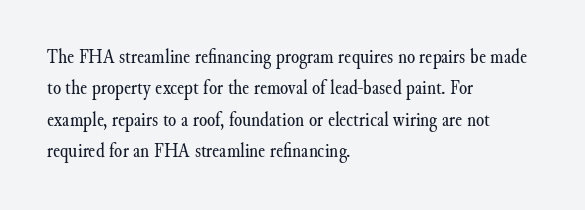
The image shows 21 px text type, upright; set left-aligned, normal line spacing (1.49x), normal letter spacing, not underlined.
